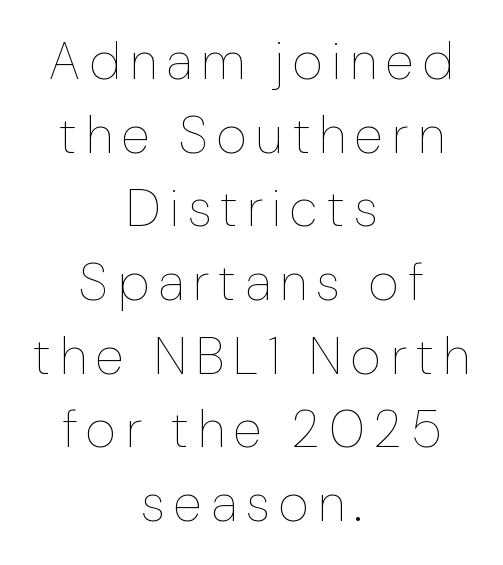
Q: Is the text bold? A: No.
Q: Is the text italic (slanted)? A: No, it is upright.
Q: Is the text underlined? A: No.
Q: How is the paragraph aligned? A: Centered.
Q: Is the spacing between lines tight, normal or loose? A: Normal.
Q: Width (condensed, normal, or wide)? A: Condensed.
Q: Stroke contrast? A: Low.
Q: x-height? A: Medium.
Q: Monospaced? A: No.
